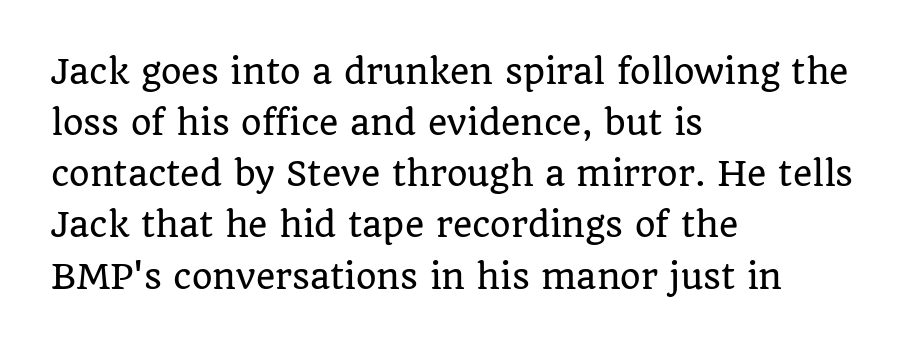
Nobody touched the tracking dial on this one. The face used here is seriffed, in the tradition of book romans. Posture: upright roman. Do the characters align in a grid? No, the font is proportional. The zone under the glyphs is completely vacant. Line starts are locked; line ends wander.
